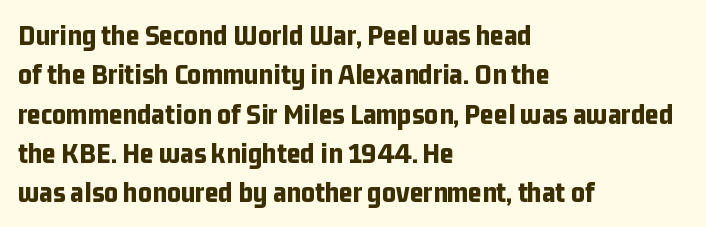
The image shows 30 px bold, condensed sans-serif type, upright; set left-aligned, normal line spacing (1.31x), normal letter spacing, not underlined; low stroke contrast and a medium x-height.
